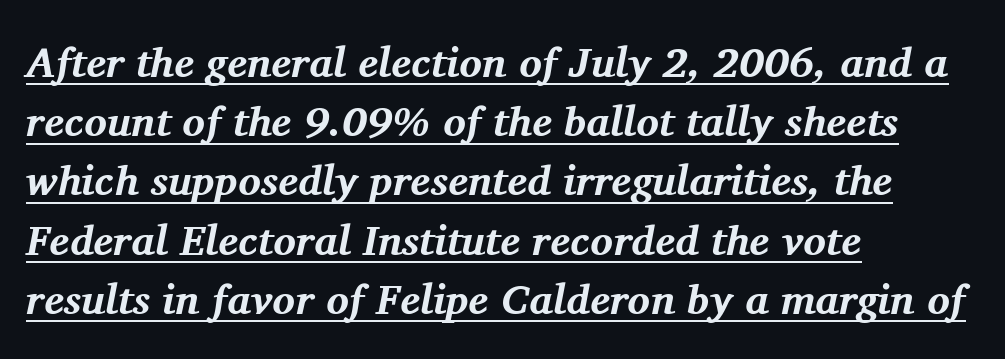
All the whitespace from short lines collects on the right. The rendering uses natural spacing where letterforms have individual widths. Notice how descenders clear the ascenders below comfortably — that's standard leading. The specimen includes a rule beneath the text block's lines.
